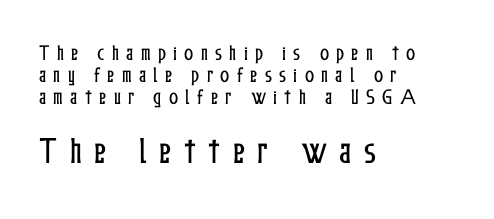
{"italic": "no", "width": "condensed", "stroke_contrast": "low", "x_height": "medium", "monospaced": "no", "underline": "no", "align": "left", "line_spacing": "normal", "line_spacing_ratio": 1.29, "letter_spacing": "wide", "letter_spacing_em": 0.43, "larger_block": "second", "size_ratio": 1.71, "glyph_px": 29}
